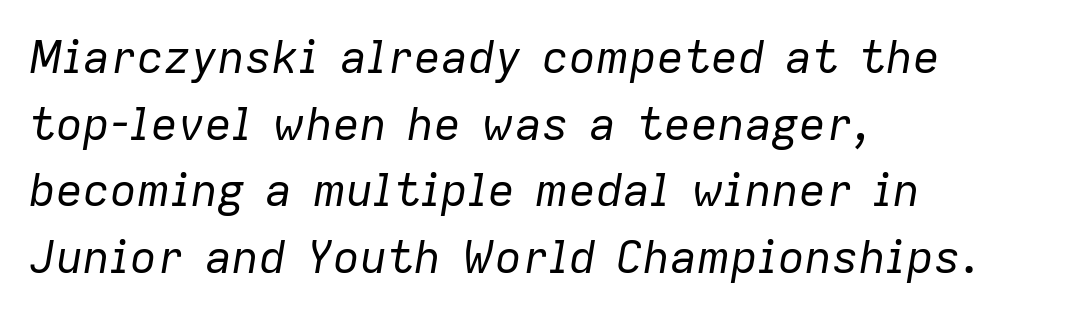
{"italic": "yes", "lean": "right", "slant_degrees": 9, "bold": "no", "weight": "regular", "width": "normal", "stroke_contrast": "low", "x_height": "medium", "monospaced": "no", "underline": "no", "align": "left", "line_spacing": "normal", "line_spacing_ratio": 1.48, "letter_spacing": "normal", "letter_spacing_em": 0.0, "glyph_px": 45}
